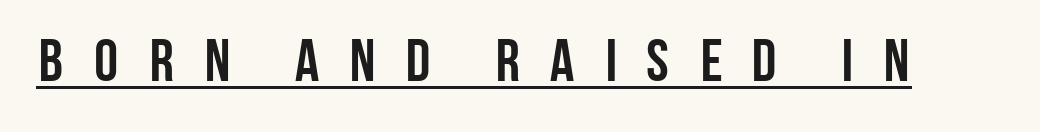
The image shows 60 px semibold, condensed sans-serif type, upright; set unusually wide letter spacing (+0.42 em), underlined; low stroke contrast and a large x-height.
